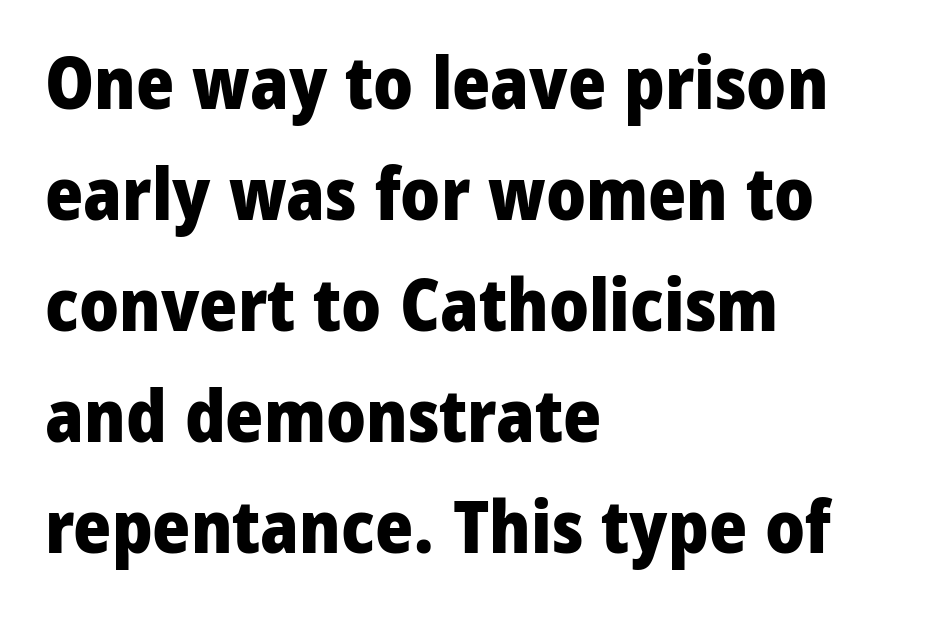
{"serif": "no", "italic": "no", "bold": "yes", "weight": "heavy", "width": "normal", "stroke_contrast": "low", "x_height": "medium", "monospaced": "no", "underline": "no", "align": "left", "line_spacing": "normal", "line_spacing_ratio": 1.52, "letter_spacing": "normal", "letter_spacing_em": 0.0, "glyph_px": 73}
